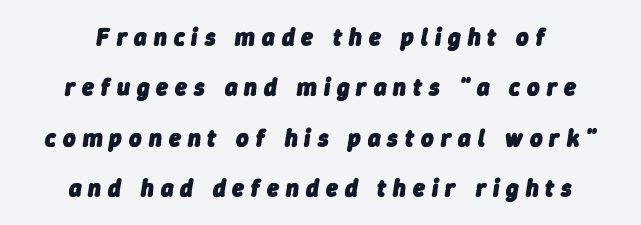
The image shows 24 px bold type, italic (leaning right); set centered, loose line spacing (2.1x), unusually wide letter spacing (+0.29 em), not underlined.
